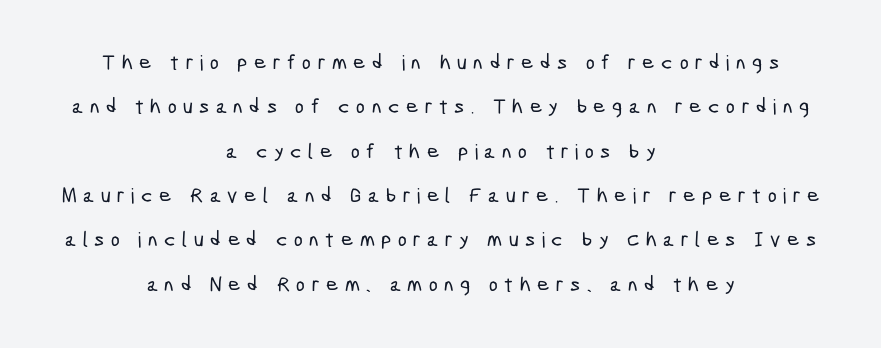
The image shows 21 px text type; set centered, loose line spacing (2.11x), unusually wide letter spacing (+0.31 em), not underlined.
